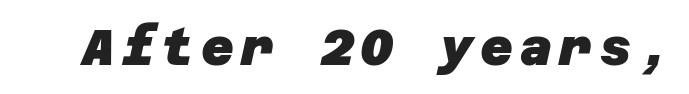
The image shows 51 px heavy sans-serif type; set not underlined; low stroke contrast and a large x-height.
